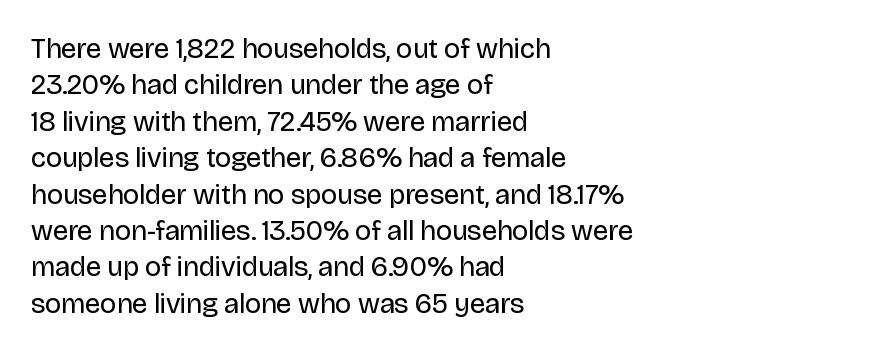
{"serif": "no", "italic": "no", "bold": "no", "weight": "regular", "width": "normal", "stroke_contrast": "low", "x_height": "large", "monospaced": "no", "underline": "no", "align": "left", "line_spacing": "normal", "line_spacing_ratio": 1.3, "letter_spacing": "normal", "letter_spacing_em": 0.0, "glyph_px": 28}
